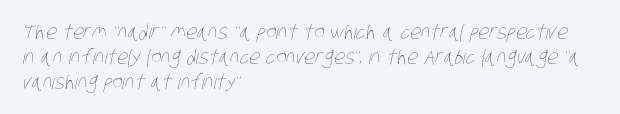
The image shows 20 px text type; set left-aligned, line spacing 1.24x, normal letter spacing, not underlined.
